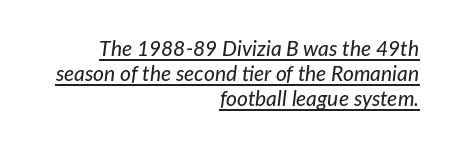
{"italic": "yes", "lean": "right", "slant_degrees": 7, "underline": "yes", "align": "right", "line_spacing_ratio": 1.19, "letter_spacing": "normal", "letter_spacing_em": 0.0, "glyph_px": 21}
